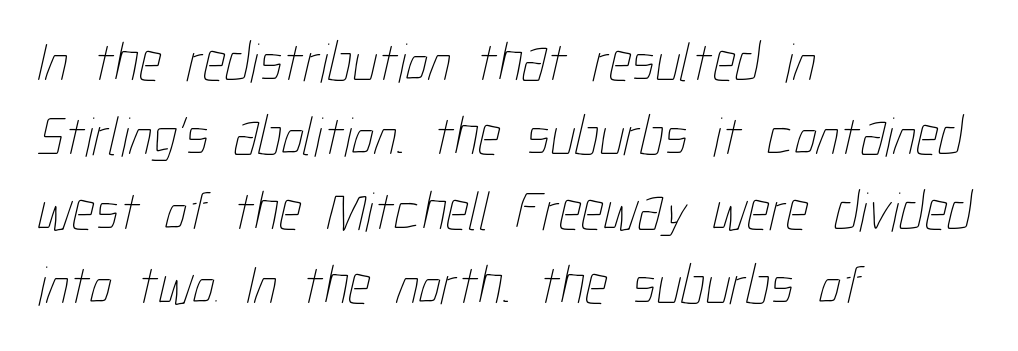
Q: Is the text bold? A: No.
Q: Is the text underlined? A: No.
Q: How is the paragraph aligned? A: Left-aligned.
Q: Is the spacing between letters normal or unusually wide? A: Normal.
Q: Is the spacing between lines tight, normal or loose? A: Normal.
Q: Width (condensed, normal, or wide)? A: Condensed.
Q: Stroke contrast? A: Low.
Q: x-height? A: Medium.
Q: Monospaced? A: No.
